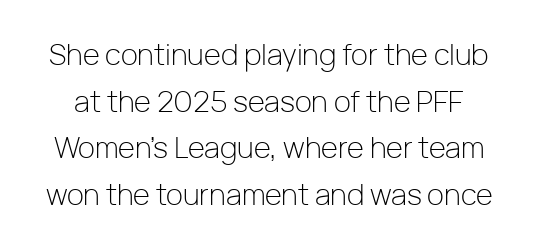
Q: Is the text bold? A: No.
Q: Is the text italic (slanted)? A: No, it is upright.
Q: Is the typeface a serif or a sans-serif typeface? A: Sans-serif.
Q: Is the text underlined? A: No.
Q: Is the spacing between letters normal or unusually wide? A: Normal.
Q: Is the spacing between lines tight, normal or loose? A: Normal.
Q: Width (condensed, normal, or wide)? A: Normal.
Q: Stroke contrast? A: Low.
Q: x-height? A: Medium.
Q: Monospaced? A: No.
